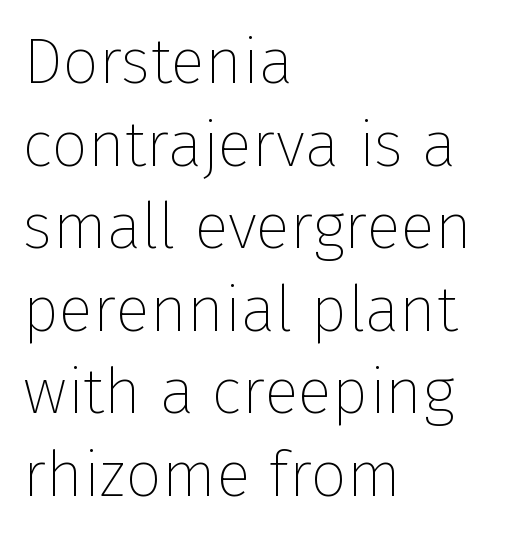
{"serif": "no", "italic": "no", "bold": "no", "weight": "thin", "width": "normal", "stroke_contrast": "low", "x_height": "medium", "monospaced": "no", "underline": "no", "align": "left", "line_spacing": "normal", "line_spacing_ratio": 1.29, "letter_spacing": "normal", "letter_spacing_em": 0.0, "glyph_px": 64}
